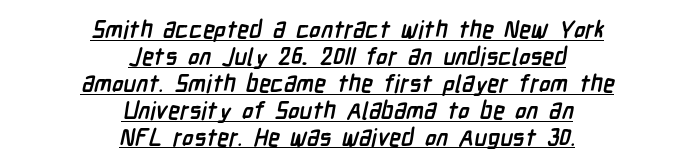
The image shows 24 px bold type; set centered, tight line spacing (1.12x), normal letter spacing, underlined.
